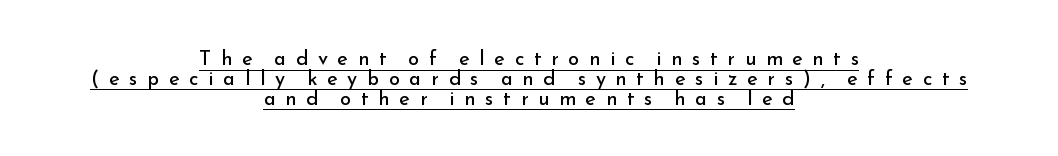
The image shows 20 px text type, upright; set centered, tight line spacing (0.99x), unusually wide letter spacing (+0.49 em), underlined.
